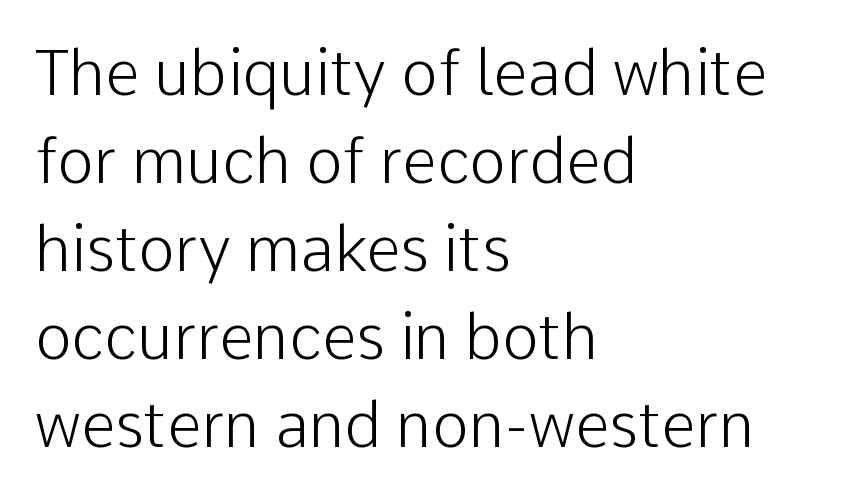
The image shows 62 px light sans-serif type, upright; set left-aligned, normal line spacing (1.42x), normal letter spacing, not underlined; low stroke contrast and a medium x-height.
